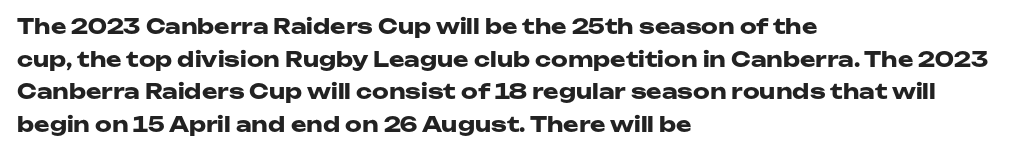
Q: Is the text bold? A: Yes.
Q: Is the text italic (slanted)? A: No, it is upright.
Q: Is the text underlined? A: No.
Q: How is the paragraph aligned? A: Left-aligned.
Q: Is the spacing between letters normal or unusually wide? A: Normal.
Q: Is the spacing between lines tight, normal or loose? A: Normal.
